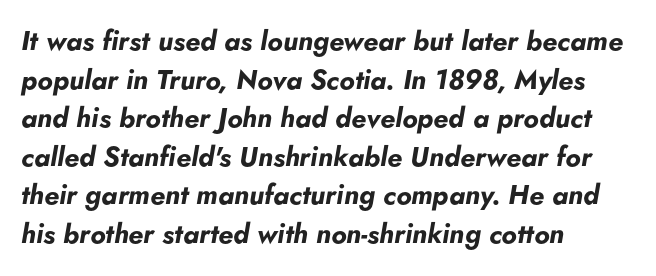
Q: Is the text bold? A: Yes.
Q: Is the text italic (slanted)? A: Yes, it leans right by about 5 degrees.
Q: Is the text underlined? A: No.
Q: How is the paragraph aligned? A: Left-aligned.
Q: Is the spacing between letters normal or unusually wide? A: Normal.
Q: Is the spacing between lines tight, normal or loose? A: Normal.
